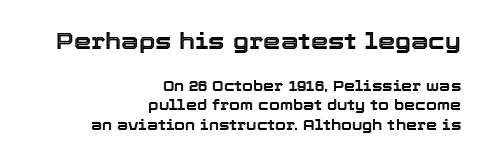
Evenly set lines give the paragraph a standard silhouette. Posture: vertical. Unmarked baselines from the first word to the last. Every row of glyphs terminates at an identical x-position on the right.
